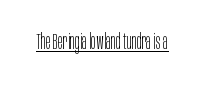
Italic: no, the glyphs are upright roman. You can see a thin bar hugging the bottom of the glyphs. Nothing heavy about these letters — not bold at all. Look at the tracking — it's just the regular setting, nothing added.
